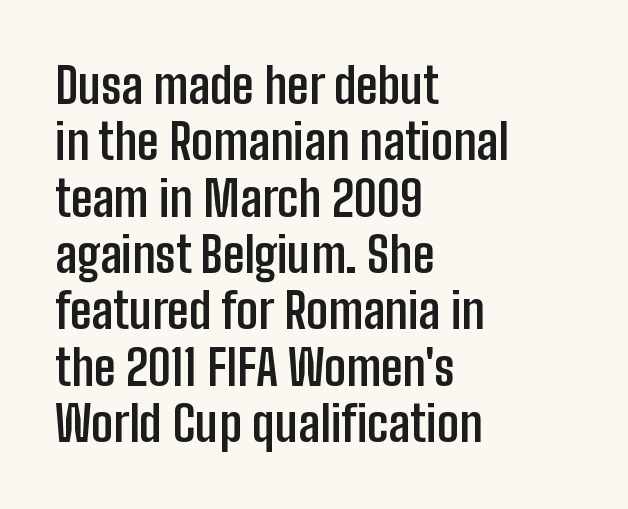
The image shows 49 px semibold, condensed sans-serif type, upright; set left-aligned, tight line spacing (1.15x), normal letter spacing, not underlined; low stroke contrast and a medium x-height.
